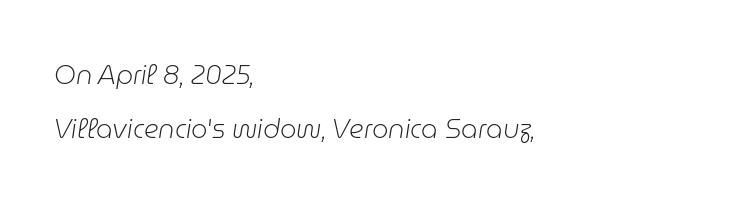
Q: Is the text bold? A: No.
Q: Is the text italic (slanted)? A: Yes, it leans right by about 9 degrees.
Q: Is the text underlined? A: No.
Q: How is the paragraph aligned? A: Left-aligned.
Q: Is the spacing between letters normal or unusually wide? A: Normal.
Q: Is the spacing between lines tight, normal or loose? A: Loose.
